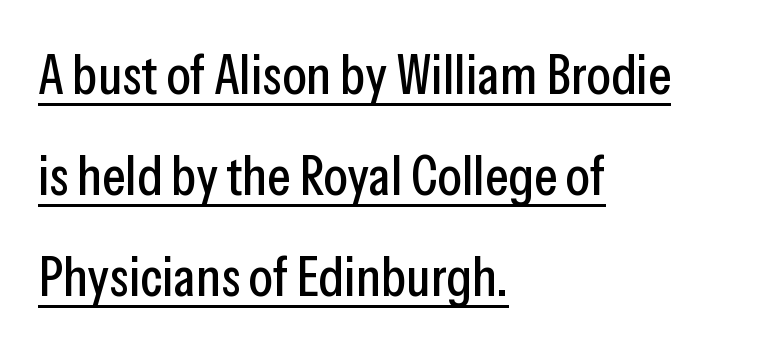
The typography opts for an upright posture over an oblique one. One-word summary of the alignment: left. You could not count columns in this text — the font is proportionally spaced. This is underlined copy, the kind a proofreader might mark for attention.
